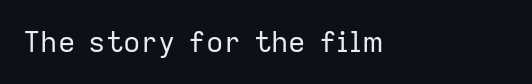
The face used here is rendered with its standard letterfit. The face looks like a standard text weight, possibly lighter. This is the regular roman posture of the typeface. Where is the straight margin? On the left.
